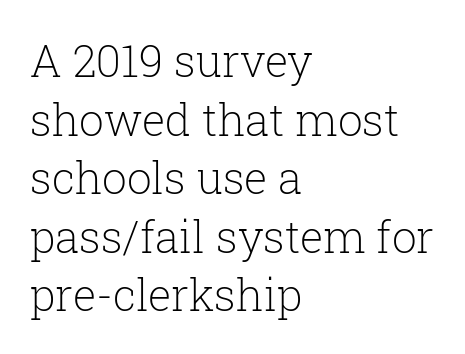
Q: Is the text bold? A: No.
Q: Is the text italic (slanted)? A: No, it is upright.
Q: Is the typeface a serif or a sans-serif typeface? A: Serif.
Q: Is the text underlined? A: No.
Q: How is the paragraph aligned? A: Left-aligned.
Q: Is the spacing between letters normal or unusually wide? A: Normal.
Q: Is the spacing between lines tight, normal or loose? A: Normal.
Q: Width (condensed, normal, or wide)? A: Normal.
Q: Stroke contrast? A: Low.
Q: x-height? A: Medium.
Q: Monospaced? A: No.
